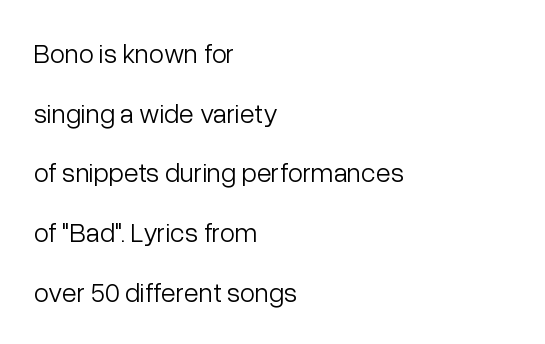
The paragraph shown leans on its left margin. Widely set lines give the paragraph a tall, airy silhouette. The string is rendered with underlining switched off. Look at the tracking — it's just the regular setting, nothing added. Stem width sits at or under what a default text font uses.
